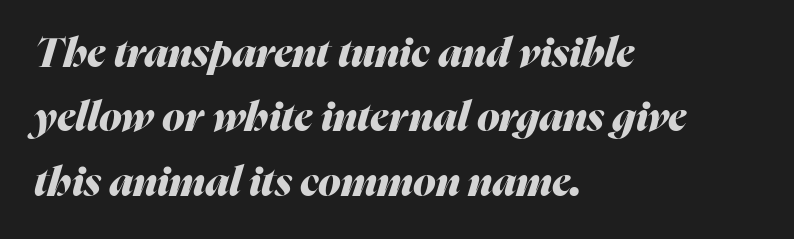
Q: Is the text bold? A: Yes.
Q: Is the text italic (slanted)? A: Yes, it leans right by about 16 degrees.
Q: Is the text underlined? A: No.
Q: How is the paragraph aligned? A: Left-aligned.
Q: Is the spacing between letters normal or unusually wide? A: Normal.
Q: Is the spacing between lines tight, normal or loose? A: Normal.
Q: Width (condensed, normal, or wide)? A: Normal.
Q: Stroke contrast? A: Medium.
Q: x-height? A: Medium.
Q: Monospaced? A: No.
